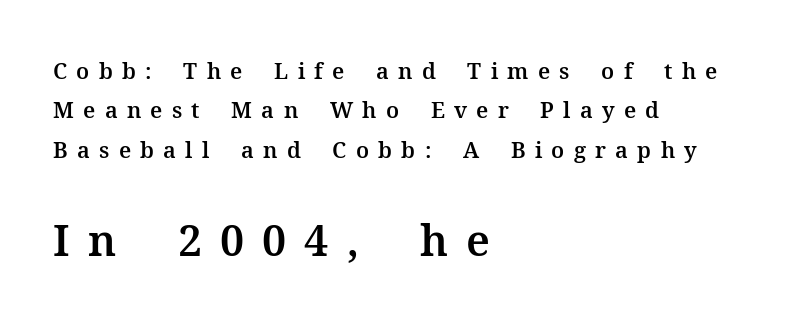
The image shows 43 px serif type, upright; set left-aligned, line spacing 1.79x, unusually wide letter spacing (+0.42 em), not underlined; the second (bottom) block is 1.95x larger; medium stroke contrast and a medium x-height.
